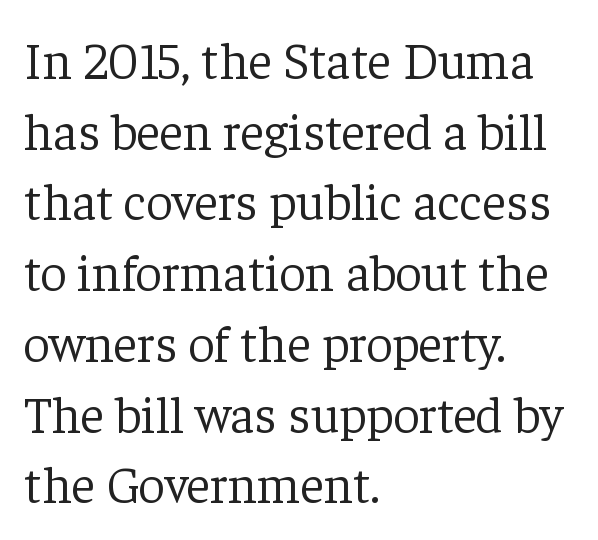
Unlike a clean sans, this face finishes its strokes with serifs. The rendering uses natural spacing where letterforms have individual widths. You could call the tracking neutral — neither tight nor loose. The typeface has the unassuming heft of standard copy or less.
